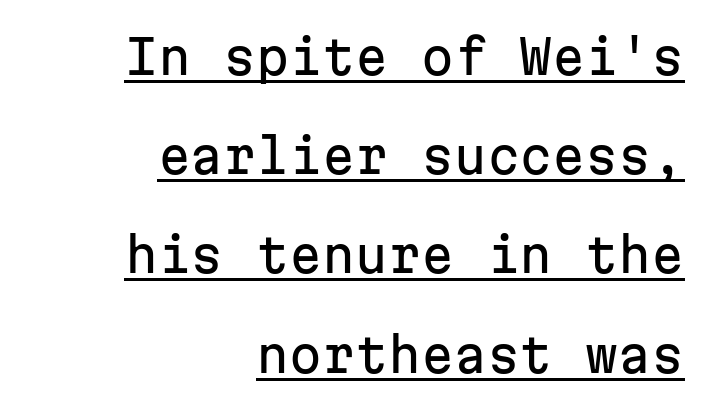
{"serif": "no", "italic": "no", "width": "normal", "stroke_contrast": "low", "x_height": "medium", "monospaced": "yes", "underline": "yes", "align": "right", "line_spacing": "loose", "line_spacing_ratio": 2.11, "letter_spacing": "normal", "letter_spacing_em": 0.0, "glyph_px": 47}
